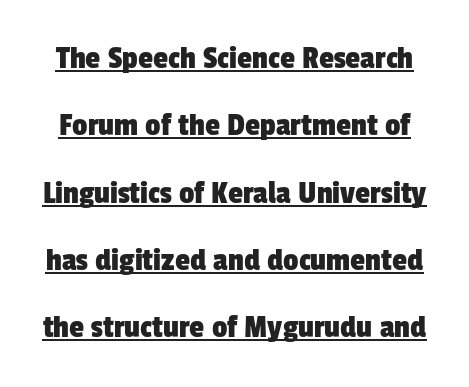
Q: Is the typeface a serif or a sans-serif typeface? A: Sans-serif.
Q: Is the text underlined? A: Yes.
Q: Is the spacing between letters normal or unusually wide? A: Normal.
Q: Is the spacing between lines tight, normal or loose? A: Loose.
Q: Width (condensed, normal, or wide)? A: Condensed.
Q: Stroke contrast? A: Low.
Q: x-height? A: Medium.
Q: Monospaced? A: No.
